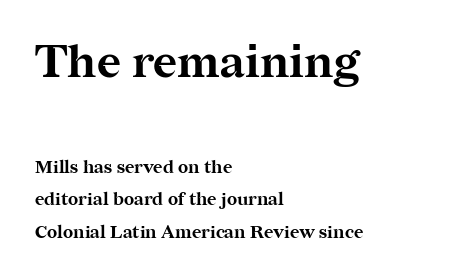
Q: Is the text bold? A: Yes.
Q: Is the text italic (slanted)? A: No, it is upright.
Q: Is the typeface a serif or a sans-serif typeface? A: Serif.
Q: Is the text underlined? A: No.
Q: How is the paragraph aligned? A: Left-aligned.
Q: Is the spacing between letters normal or unusually wide? A: Normal.
Q: Which block of text is set in a larger size, the first (top) or the second (bottom)? A: The first (top) one.
Q: Width (condensed, normal, or wide)? A: Normal.
Q: Stroke contrast? A: Medium.
Q: x-height? A: Medium.
Q: Monospaced? A: No.
